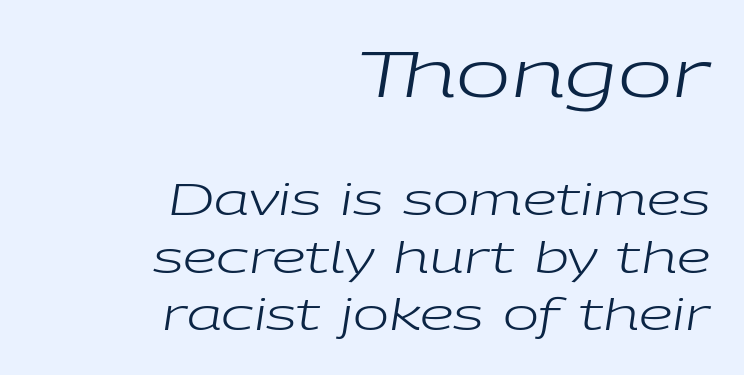
The image shows 65 px regular-weight, wide type, italic (leaning right); set right-aligned, normal line spacing (1.34x), normal letter spacing, not underlined; the first (top) block is 1.51x larger; low stroke contrast and a medium x-height.
